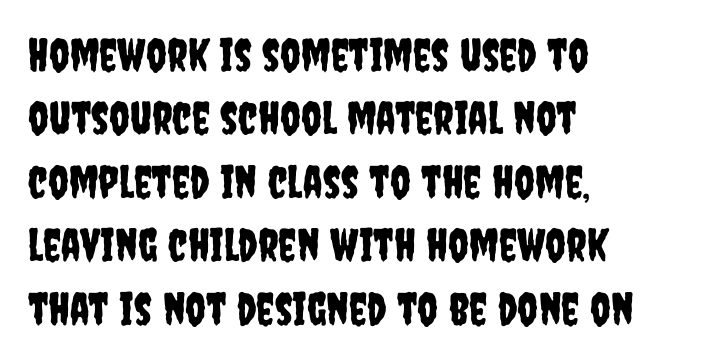
The image shows 45 px condensed sans-serif type, upright; set left-aligned, normal line spacing (1.41x), normal letter spacing, not underlined; low stroke contrast and a large x-height.
